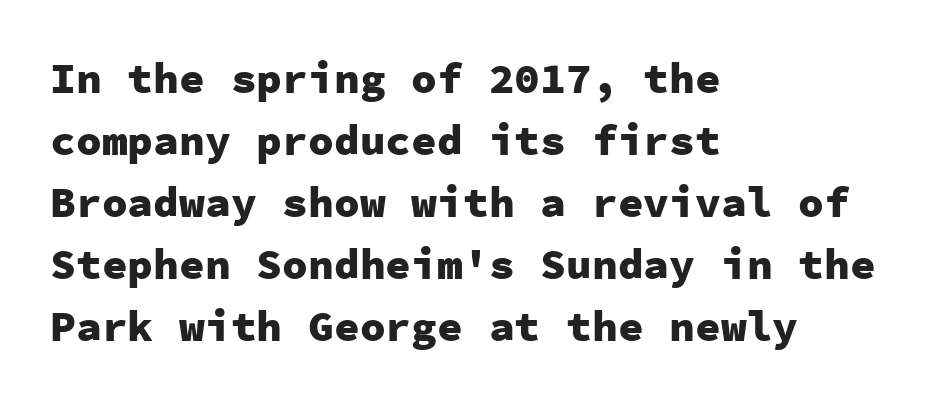
Note: no serifs on the glyphs. Honestly, the row spacing looks completely unremarkable. Students, this is bold: see how much ink each stroke carries. The typography opts for an upright posture over an oblique one. Caption: multi-line text, flush left, ragged right.
